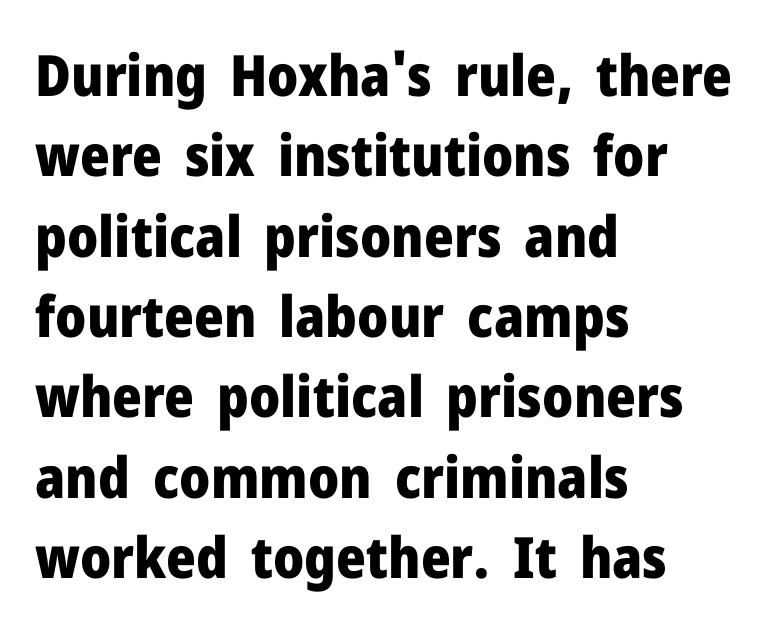
{"serif": "no", "italic": "no", "bold": "yes", "weight": "heavy", "width": "normal", "stroke_contrast": "low", "x_height": "medium", "monospaced": "no", "underline": "no", "align": "left", "line_spacing": "normal", "line_spacing_ratio": 1.41, "letter_spacing": "normal", "letter_spacing_em": 0.0, "glyph_px": 57}
